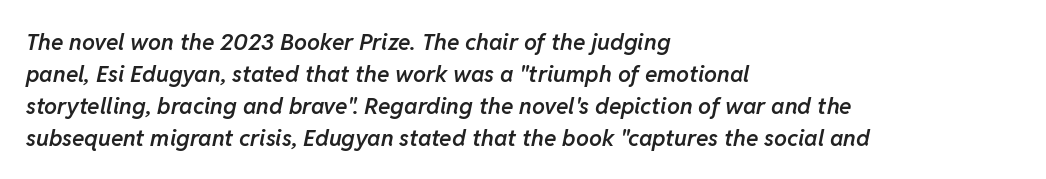
How would I describe the line gaps? Plain and ordinary. Teacher's note: observe the even left margin — that is flush-left alignment. Look at the stroke-to-counter ratio: somewhat heavy, a semibold. Between one letter and the next there's only the usual sliver of space.
